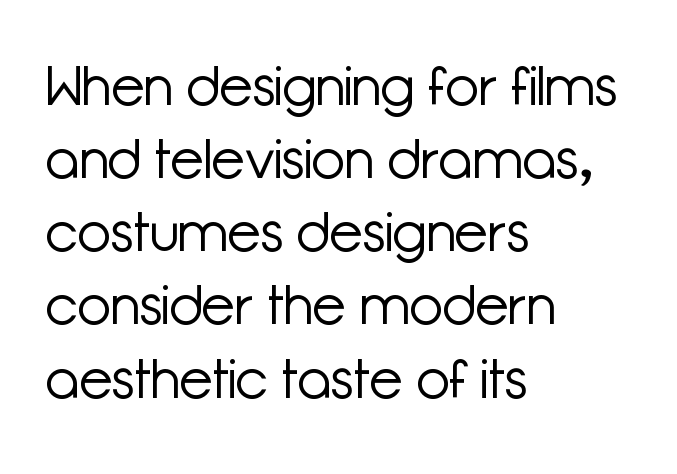
The image shows 55 px light sans-serif type, upright; set left-aligned, normal line spacing (1.33x), normal letter spacing, not underlined; low stroke contrast and a medium x-height.
